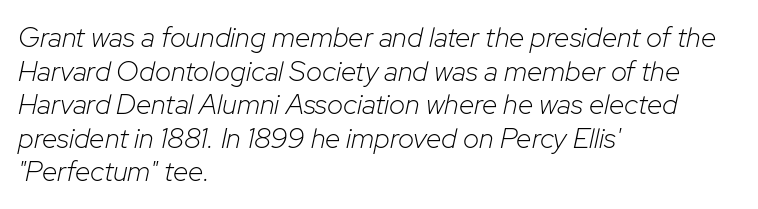
The image shows 28 px light type, italic (leaning right); set left-aligned, line spacing 1.2x, normal letter spacing, not underlined; low stroke contrast and a medium x-height.
